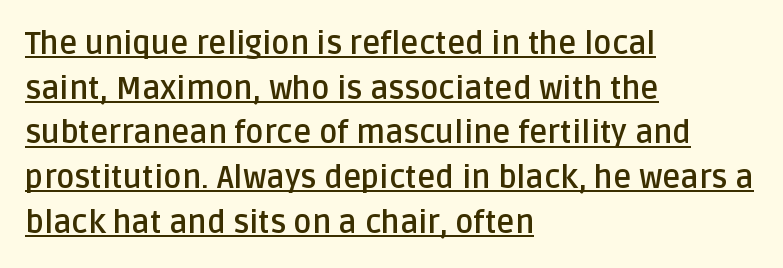
The image shows 31 px semibold sans-serif type, upright; set left-aligned, normal line spacing (1.44x), normal letter spacing, underlined; low stroke contrast and a large x-height.
